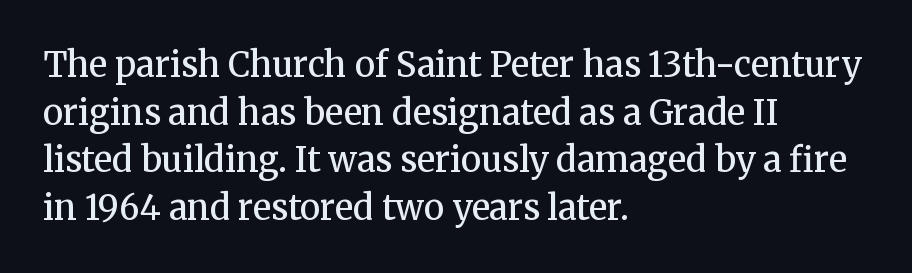
Q: Is the text bold? A: Semi-bold.
Q: Is the text italic (slanted)? A: No, it is upright.
Q: Is the typeface a serif or a sans-serif typeface? A: Serif.
Q: Is the text underlined? A: No.
Q: How is the paragraph aligned? A: Left-aligned.
Q: Is the spacing between letters normal or unusually wide? A: Normal.
Q: Is the spacing between lines tight, normal or loose? A: Normal.
Q: Width (condensed, normal, or wide)? A: Normal.
Q: Stroke contrast? A: Medium.
Q: x-height? A: Medium.
Q: Monospaced? A: No.
